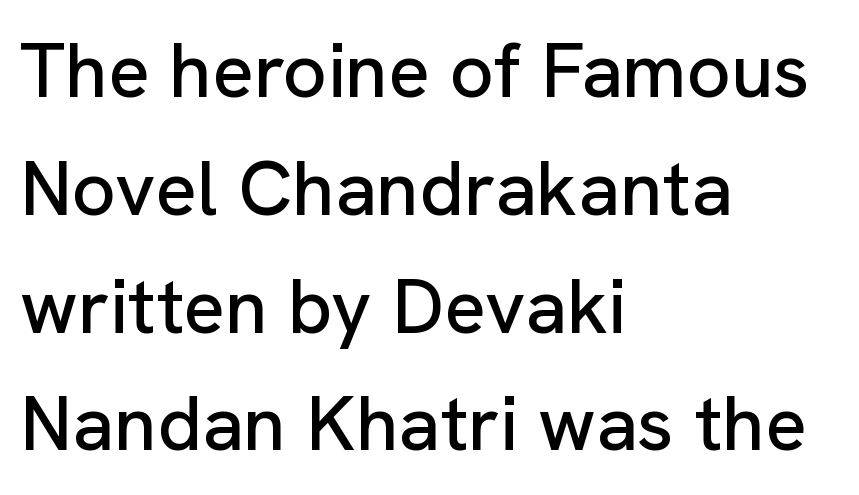
The letters sit at their default tracking, neither squeezed nor spread. Each letter's strokes conclude bluntly, with no projecting serifs. Letters rest on an invisible, unmarked baseline. A typesetter would call this proportional, since set widths differ per character. Tall strokes in this sample are plumb rather than angled. Does the copy run flush right? No — it runs flush left.
